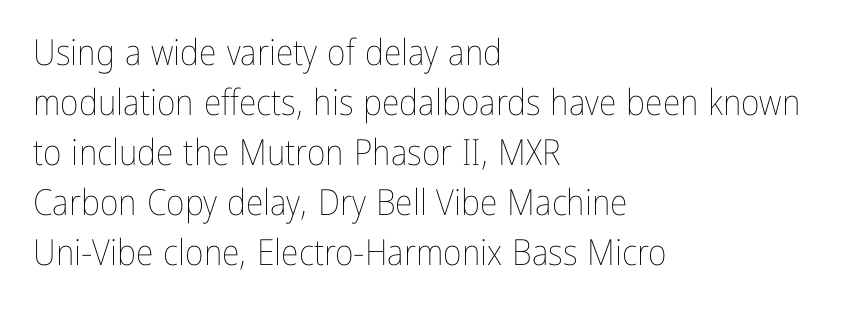
{"italic": "no", "bold": "no", "weight": "thin", "width": "condensed", "stroke_contrast": "low", "x_height": "medium", "monospaced": "no", "underline": "no", "align": "left", "line_spacing": "normal", "line_spacing_ratio": 1.39, "letter_spacing": "normal", "letter_spacing_em": 0.0, "glyph_px": 36}
